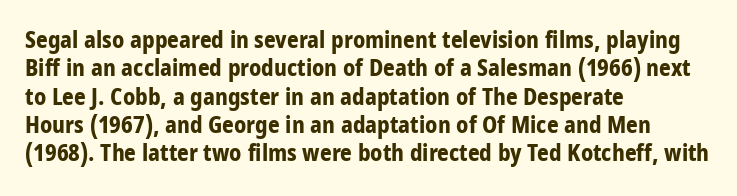
{"italic": "no", "bold": "yes", "underline": "no", "align": "left", "line_spacing_ratio": 1.23, "letter_spacing": "normal", "letter_spacing_em": 0.0, "glyph_px": 23}
